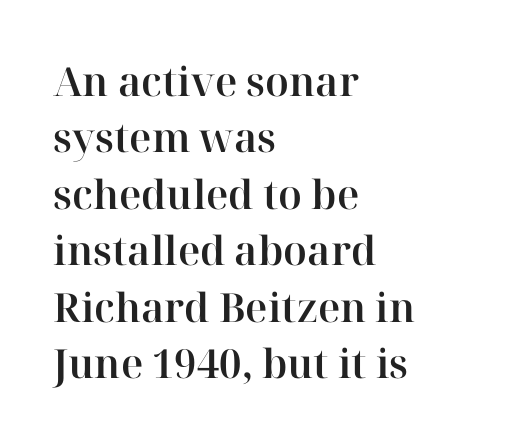
A typesetter would call this proportional, since set widths differ per character. Honestly, the letter spacing is just normal — you wouldn't notice it. Unlike a clean sans, this face finishes its strokes with serifs. Line spacing here is normal.
